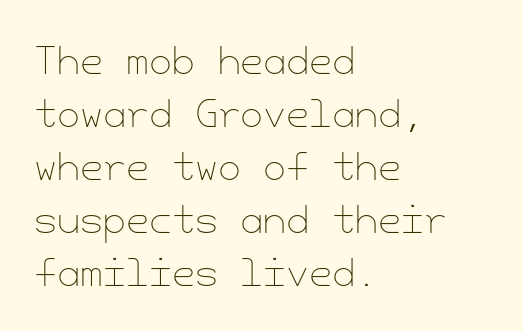
The block of text has a typical density, with ordinary space between rows. Glance below the letters and you will spot only blank space. What stands out about the letter spacing? Nothing — it is the standard amount. This reads as an unemphasized weight, regular at the heaviest.
